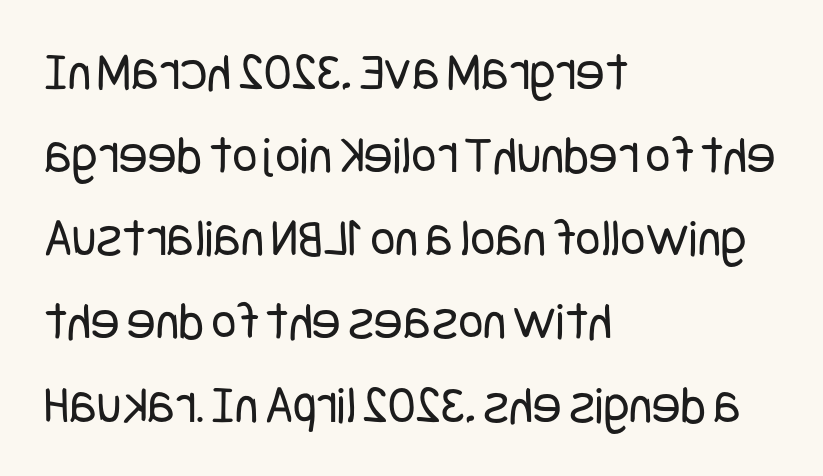
The setting favours the left margin, as ordinary paragraphs usually do. The baseline area is clear. The passage shown is typeset with a sans-serif family. Caption: standard tracking, unaltered. Characters remain perfectly vertical along every line. Quick note: interline space is typical.
